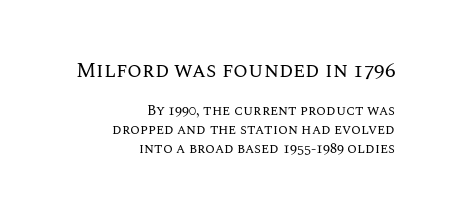
{"italic": "no", "bold": "no", "underline": "no", "align": "right", "line_spacing": "normal", "line_spacing_ratio": 1.38, "letter_spacing": "normal", "letter_spacing_em": 0.0, "larger_block": "first", "size_ratio": 1.5, "glyph_px": 21}
